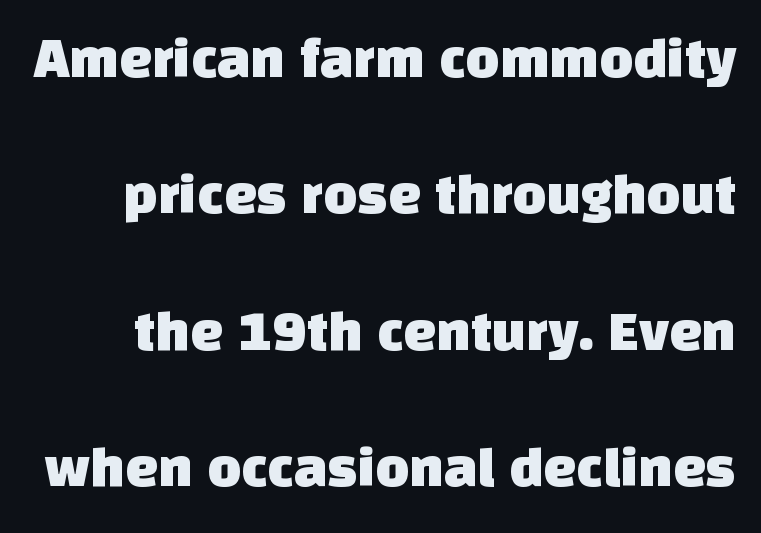
Q: Is the typeface a serif or a sans-serif typeface? A: Sans-serif.
Q: Is the text underlined? A: No.
Q: Is the spacing between letters normal or unusually wide? A: Normal.
Q: Is the spacing between lines tight, normal or loose? A: Loose.
Q: Width (condensed, normal, or wide)? A: Normal.
Q: Stroke contrast? A: Low.
Q: x-height? A: Large.
Q: Monospaced? A: No.
